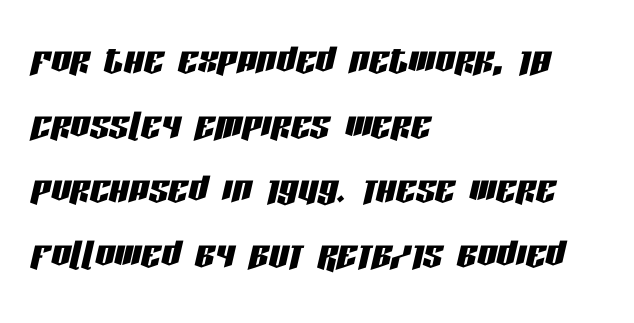
Q: Is the text italic (slanted)? A: Yes, it leans right by about 13 degrees.
Q: Is the text underlined? A: No.
Q: How is the paragraph aligned? A: Left-aligned.
Q: Is the spacing between letters normal or unusually wide? A: Normal.
Q: Is the spacing between lines tight, normal or loose? A: Normal.
Q: Width (condensed, normal, or wide)? A: Condensed.
Q: Stroke contrast? A: Low.
Q: x-height? A: Large.
Q: Monospaced? A: No.
